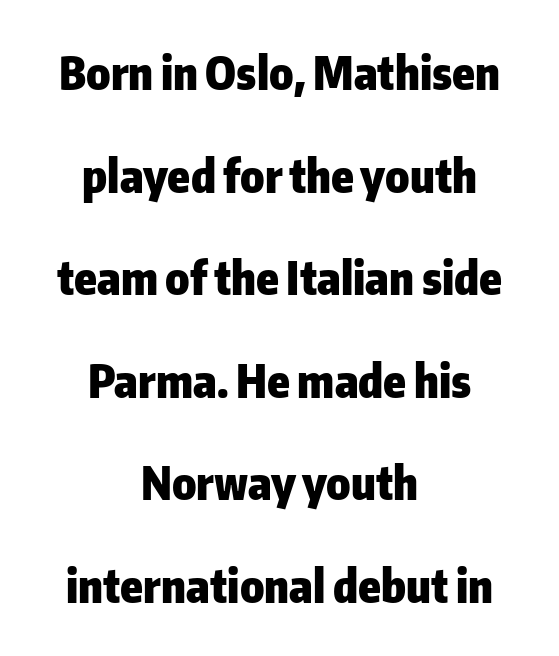
Posture: upright roman. Both edges are ragged and mirror each other, which tells us the setting is centered. Bold? Absolutely — the strokes are thick and heavy. Has an underline been added? It has not. Looks like regular typesetting: each glyph gets only the width it needs.
